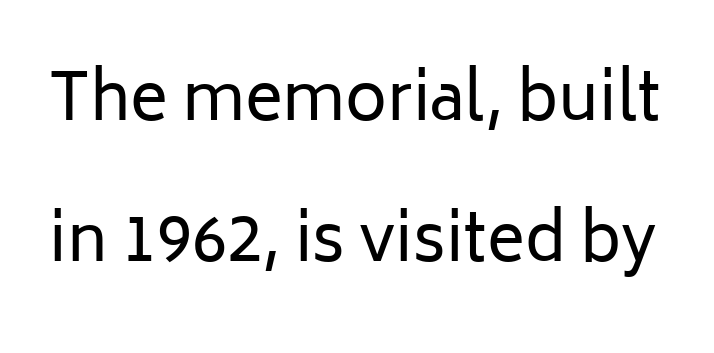
The weight would be labelled regular, book, light, or lighter still. Bare-footed words on every line. Upright lettering throughout. Looks like regular typesetting: each glyph gets only the width it needs. Caption: standard tracking, unaltered.
